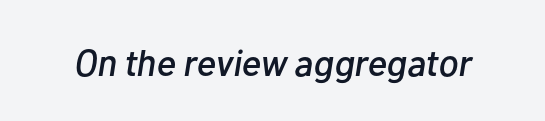
Q: Is the text italic (slanted)? A: Yes, it leans right by about 10 degrees.
Q: Is the text underlined? A: No.
Q: Is the spacing between letters normal or unusually wide? A: Normal.
Q: Width (condensed, normal, or wide)? A: Normal.
Q: Stroke contrast? A: Low.
Q: x-height? A: Medium.
Q: Monospaced? A: No.
